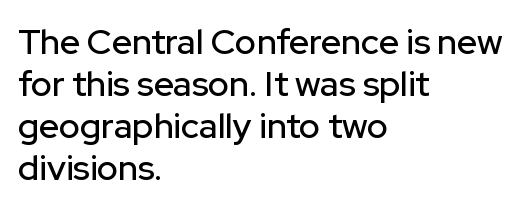
{"serif": "no", "italic": "no", "width": "normal", "stroke_contrast": "low", "x_height": "medium", "monospaced": "no", "underline": "no", "align": "left", "line_spacing_ratio": 1.2, "letter_spacing": "normal", "letter_spacing_em": 0.0, "glyph_px": 35}
